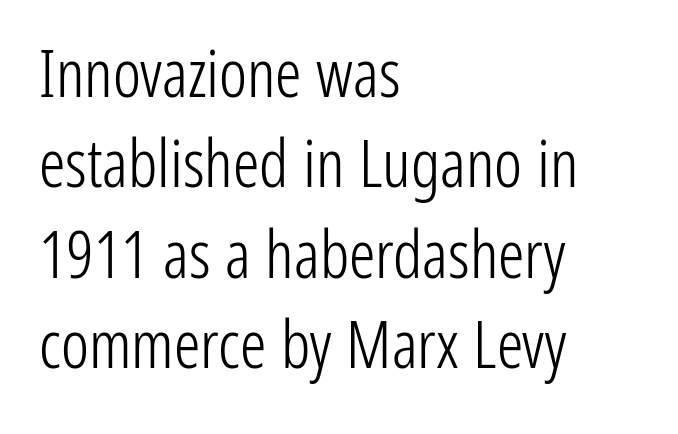
Q: Is the text bold? A: No.
Q: Is the text italic (slanted)? A: No, it is upright.
Q: Is the typeface a serif or a sans-serif typeface? A: Sans-serif.
Q: Is the text underlined? A: No.
Q: How is the paragraph aligned? A: Left-aligned.
Q: Is the spacing between letters normal or unusually wide? A: Normal.
Q: Is the spacing between lines tight, normal or loose? A: Normal.
Q: Width (condensed, normal, or wide)? A: Condensed.
Q: Stroke contrast? A: Low.
Q: x-height? A: Medium.
Q: Monospaced? A: No.
